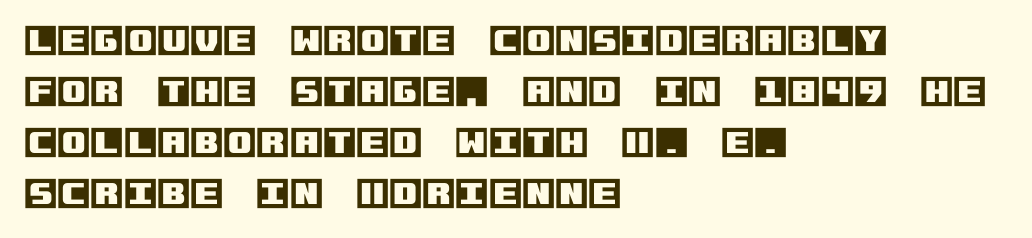
The image shows 34 px text type, upright; set left-aligned, normal line spacing (1.5x), normal letter spacing, not underlined; a large x-height.
